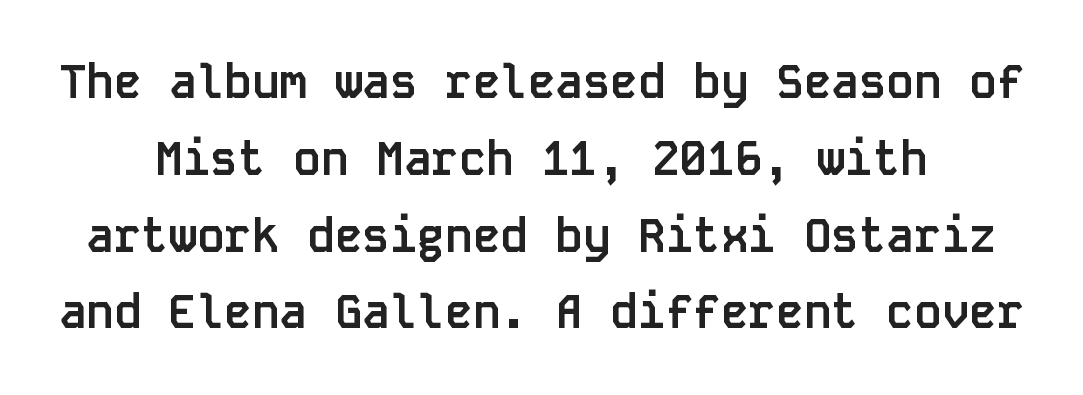
Q: Is the text bold? A: Yes.
Q: Is the text italic (slanted)? A: No, it is upright.
Q: Is the typeface a serif or a sans-serif typeface? A: Sans-serif.
Q: Is the text underlined? A: No.
Q: How is the paragraph aligned? A: Centered.
Q: Is the spacing between letters normal or unusually wide? A: Normal.
Q: Is the spacing between lines tight, normal or loose? A: Normal.
Q: Width (condensed, normal, or wide)? A: Normal.
Q: Stroke contrast? A: Low.
Q: x-height? A: Large.
Q: Monospaced? A: Yes.
